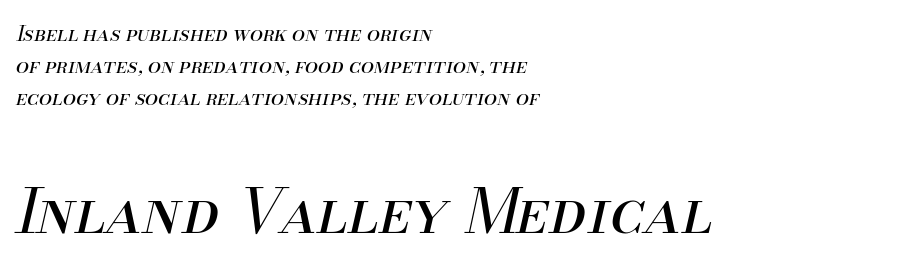
The paragraph has a hard left edge and a soft right edge. The passage shown leans; its letterforms are oblique. The line texture is even and compact thanks to regular tracking. This sample has the flowing, uneven cadence of proportional lettering. Is the stroke heavy? The answer is a plain regular-or-lighter. What's the leading like? Ordinary, nothing unusual.
